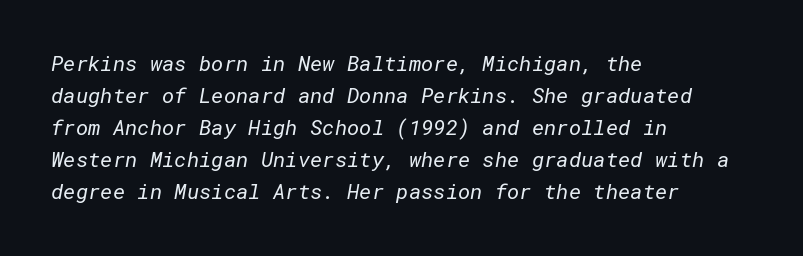
The image shows 21 px text type; set left-aligned, normal line spacing (1.52x), normal letter spacing, not underlined.
